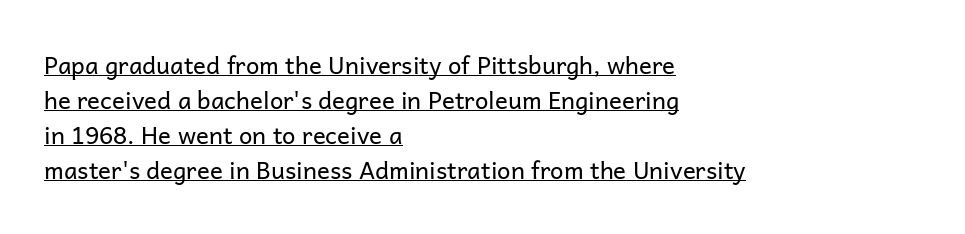
The image shows 24 px text type, upright; set left-aligned, normal line spacing (1.46x), normal letter spacing, underlined.
